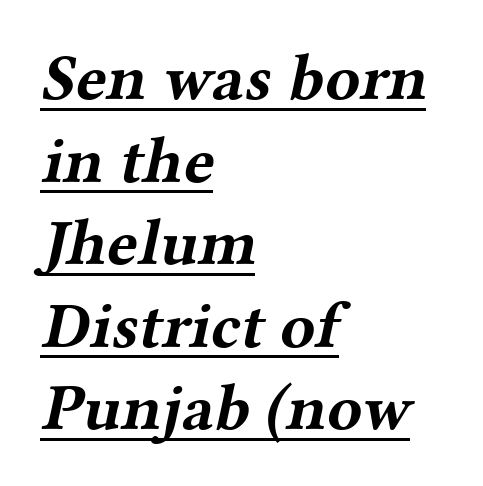
{"serif": "yes", "bold": "yes", "weight": "bold", "width": "wide", "stroke_contrast": "medium", "x_height": "medium", "monospaced": "no", "underline": "yes", "align": "left", "line_spacing": "normal", "line_spacing_ratio": 1.27, "letter_spacing": "normal", "letter_spacing_em": 0.0, "glyph_px": 65}
